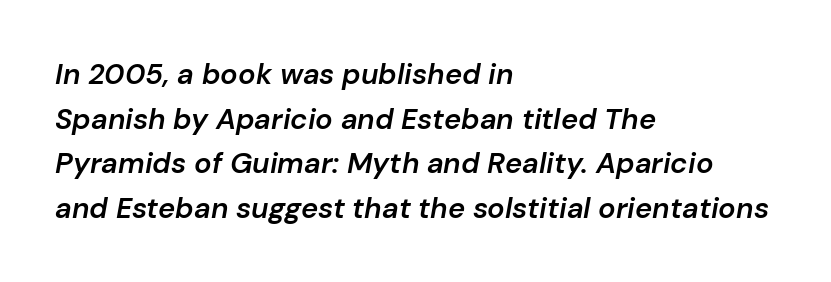
Q: Is the text bold? A: Semi-bold.
Q: Is the text italic (slanted)? A: Yes, it leans right by about 10 degrees.
Q: Is the text underlined? A: No.
Q: How is the paragraph aligned? A: Left-aligned.
Q: Is the spacing between letters normal or unusually wide? A: Normal.
Q: Is the spacing between lines tight, normal or loose? A: Normal.
Q: Width (condensed, normal, or wide)? A: Normal.
Q: Stroke contrast? A: Low.
Q: x-height? A: Medium.
Q: Monospaced? A: No.
